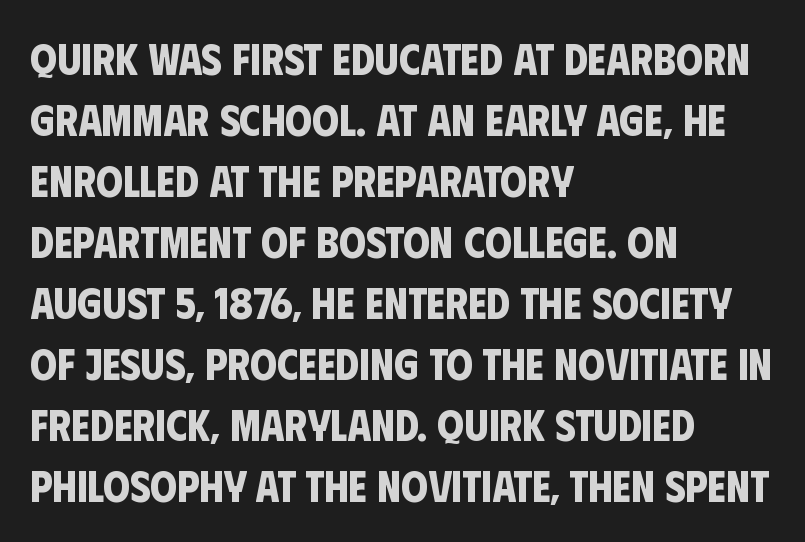
Anything drawn beneath the words? Only blank space. This sample has the flowing, uneven cadence of proportional lettering. The compositor pushed each line to the left boundary. No feet cap the strokes, marking this as sans-serif type. These lines keep a tight, regular rhythm from letter to letter.
